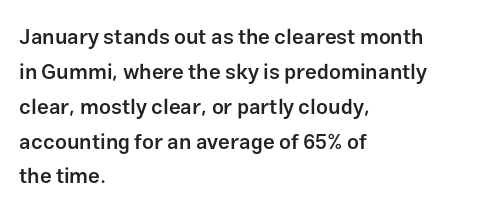
The image shows 21 px text type, upright; set left-aligned, normal line spacing (1.66x), normal letter spacing, not underlined.
